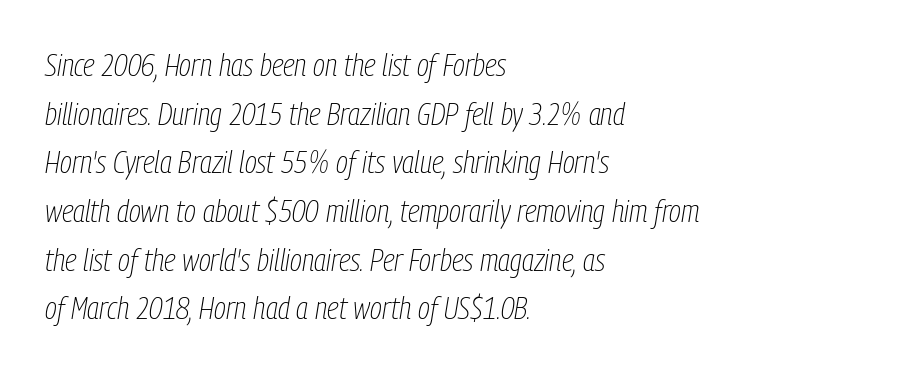
Q: Is the text bold? A: No.
Q: Is the text italic (slanted)? A: Yes, it leans right by about 9 degrees.
Q: Is the text underlined? A: No.
Q: How is the paragraph aligned? A: Left-aligned.
Q: Is the spacing between letters normal or unusually wide? A: Normal.
Q: Is the spacing between lines tight, normal or loose? A: Normal.
Q: Width (condensed, normal, or wide)? A: Condensed.
Q: Stroke contrast? A: Low.
Q: x-height? A: Medium.
Q: Monospaced? A: No.
